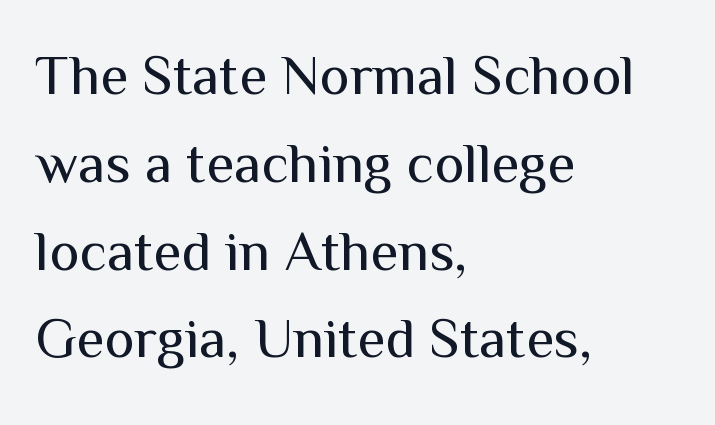
Each new line begins a customary step beneath the previous one. The rendering keeps characters at their native spacing. The rendering uses natural spacing where letterforms have individual widths. Check where the strokes stop: nothing finishes them off — pure sans. A light-to-regular cut is what we see here. Quick note: underline off.
